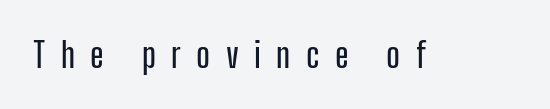
Clear beneath every line of the passage. You could only call the tracking loose — the letters float apart. The font family rendered here belongs to the sans-serif group. Nope, not italic — everything's standing straight. The face used here is proportionally spaced, like ordinary book or web type.
